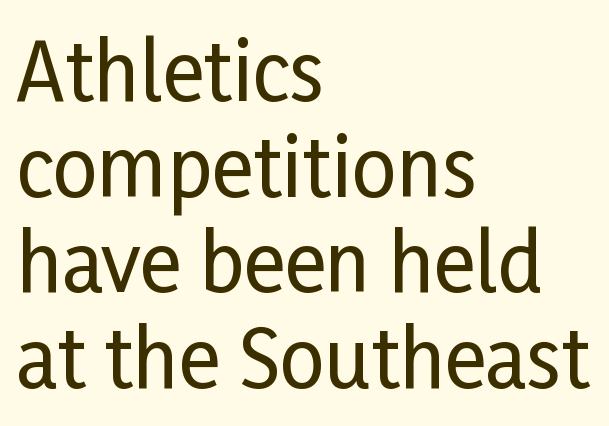
The image shows 79 px condensed sans-serif type, upright; set left-aligned, line spacing 1.21x, normal letter spacing, not underlined; low stroke contrast and a medium x-height.
